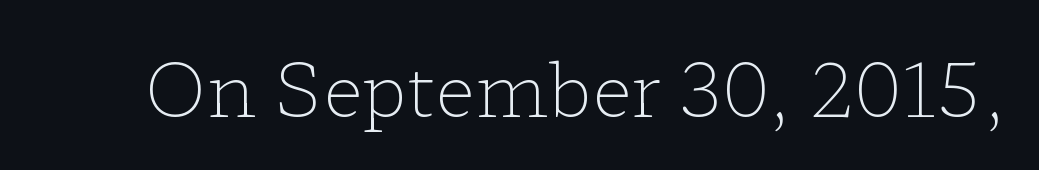
The image shows 74 px light, wide serif type, upright; set normal letter spacing, not underlined; low stroke contrast and a medium x-height.
